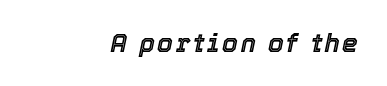
{"italic": "yes", "lean": "right", "slant_degrees": 12, "underline": "no", "align": "right", "glyph_px": 25}
